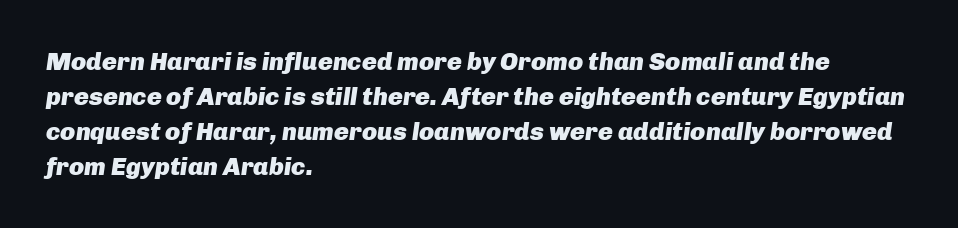
The rendering uses a bold face; every stroke is thick and dark. There's an unmistakable incline to the writing here. Casual observation: everything's shoved over to the left. Normally led — the rows are evenly, conventionally spaced. Nothing unusual about the tracking: characters are spaced as the font intends.
